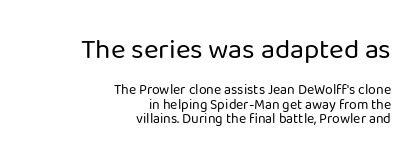
The image shows 28 px regular-weight sans-serif type, upright; set right-aligned, tight line spacing (1.03x), normal letter spacing, not underlined; the first (top) block is 2.0x larger; low stroke contrast and a medium x-height.
